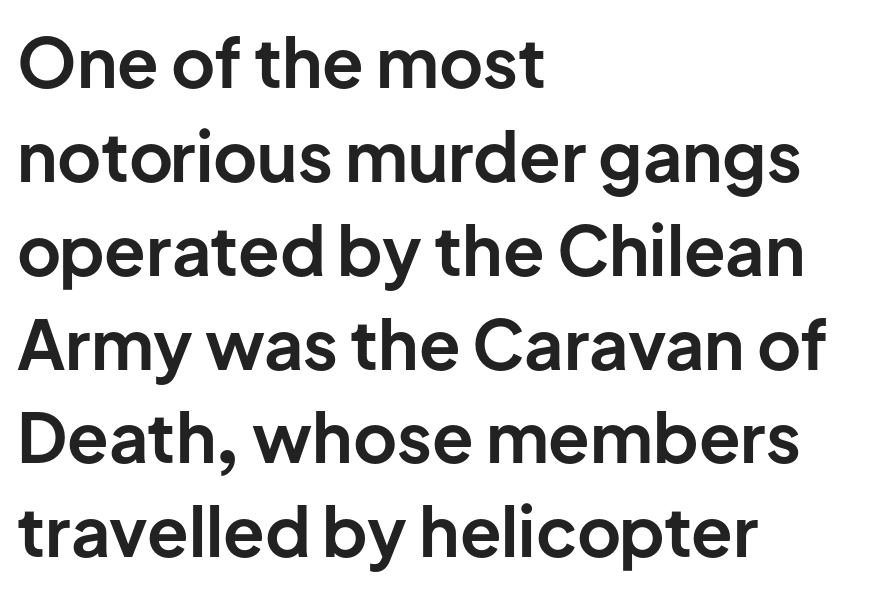
Character widths vary here, with narrow letters taking less room than wide ones. Characters follow at the spacing the type designer built in. Weight: bold. Caption: multi-line text, flush left, ragged right. The letters carry no serifs — their stems end cleanly without finishing strokes.
